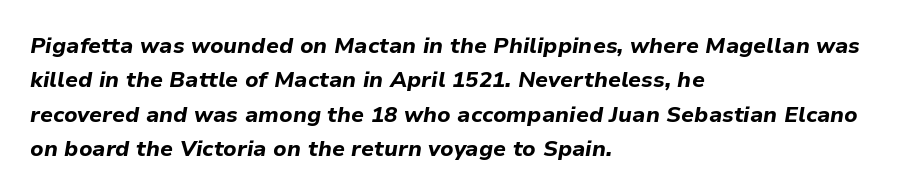
The image shows 22 px bold type, italic (leaning right); set left-aligned, normal line spacing (1.56x), normal letter spacing, not underlined.
